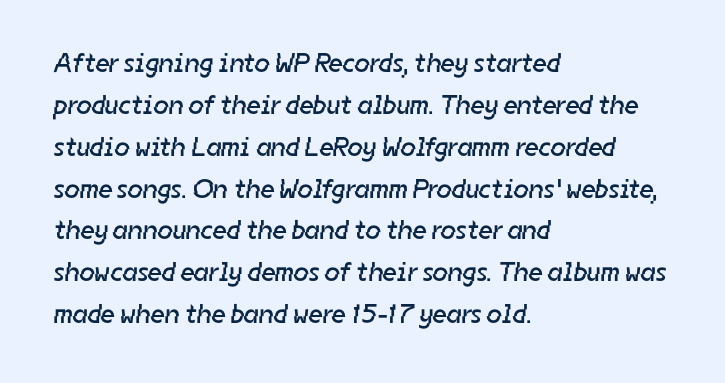
Q: Is the text bold? A: No.
Q: Is the text underlined? A: No.
Q: How is the paragraph aligned? A: Left-aligned.
Q: Is the spacing between letters normal or unusually wide? A: Normal.
Q: Is the spacing between lines tight, normal or loose? A: Normal.
